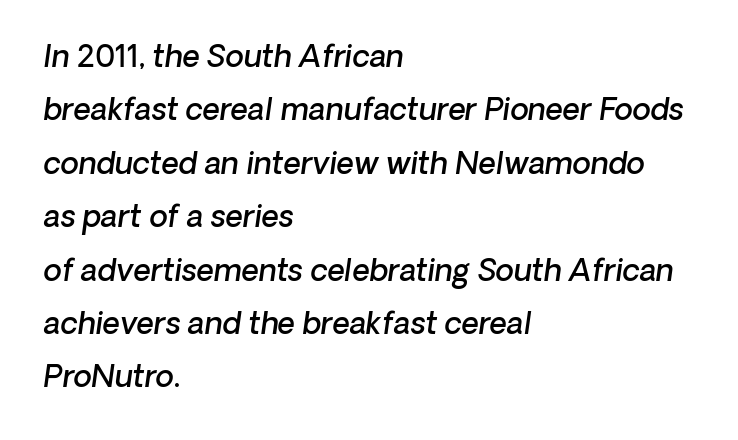
{"serif": "no", "bold": "semi", "weight": "semibold", "width": "normal", "stroke_contrast": "low", "x_height": "medium", "monospaced": "no", "underline": "no", "align": "left", "line_spacing_ratio": 1.78, "letter_spacing": "normal", "letter_spacing_em": 0.0, "glyph_px": 30}
